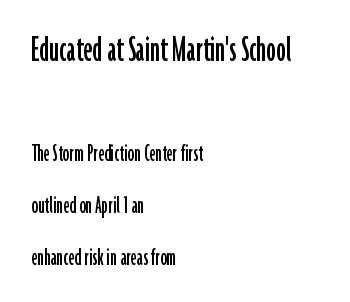
Typographically, this falls in the sans-serif category. Is the block centered? No — it sits flush against the left margin. Larger block? The one above; the one below is distinctly smaller. This sample has the flowing, uneven cadence of proportional lettering. Students, note that the glyphs here touch the page at normal intervals.
